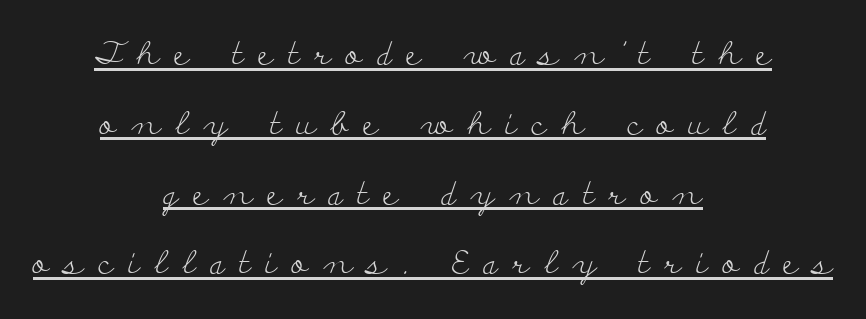
The image shows 32 px light, wide serif type; set centered, loose line spacing (2.18x), unusually wide letter spacing (+0.47 em), underlined; low stroke contrast and a small x-height.
